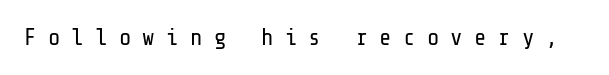
The baseline area is clear. The weight tops out at a normal text grade. Spacing between characters has been opened up far beyond the box default. Style check: upright.
